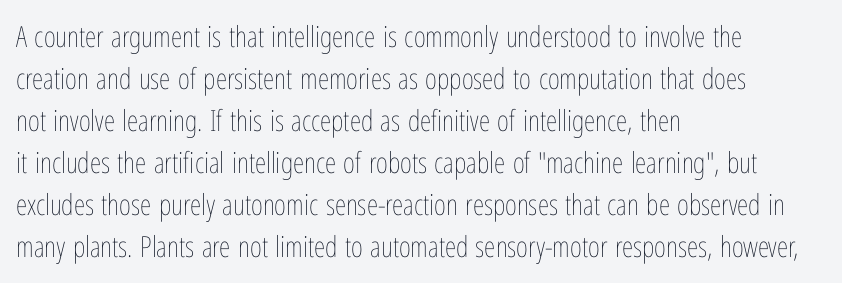
{"italic": "no", "bold": "no", "weight": "thin", "width": "condensed", "stroke_contrast": "low", "x_height": "medium", "monospaced": "no", "underline": "no", "align": "left", "line_spacing": "normal", "line_spacing_ratio": 1.45, "letter_spacing": "normal", "letter_spacing_em": 0.0, "glyph_px": 29}
